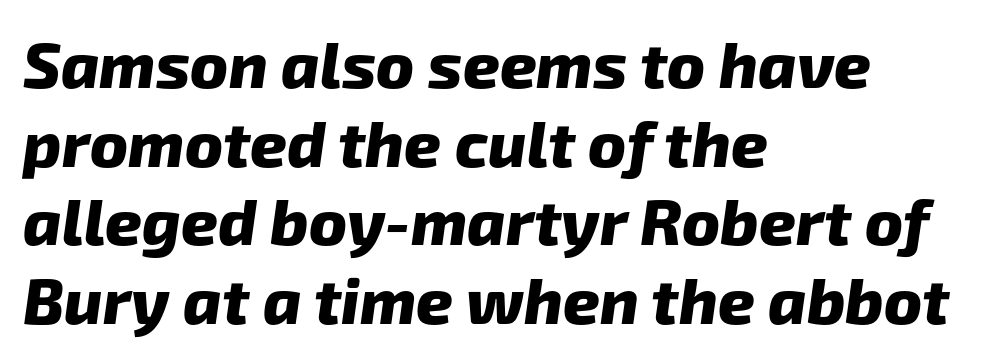
Q: Is the text bold? A: Yes.
Q: Is the typeface a serif or a sans-serif typeface? A: Sans-serif.
Q: Is the text underlined? A: No.
Q: How is the paragraph aligned? A: Left-aligned.
Q: Is the spacing between letters normal or unusually wide? A: Normal.
Q: Width (condensed, normal, or wide)? A: Normal.
Q: Stroke contrast? A: Low.
Q: x-height? A: Medium.
Q: Monospaced? A: No.
